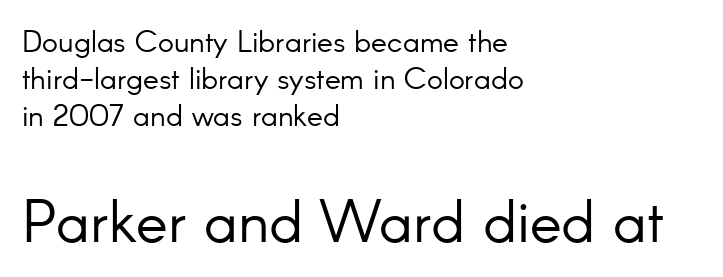
Q: Is the text bold? A: No.
Q: Is the text italic (slanted)? A: No, it is upright.
Q: Is the typeface a serif or a sans-serif typeface? A: Sans-serif.
Q: Is the text underlined? A: No.
Q: How is the paragraph aligned? A: Left-aligned.
Q: Is the spacing between letters normal or unusually wide? A: Normal.
Q: Which block of text is set in a larger size, the first (top) or the second (bottom)? A: The second (bottom) one.
Q: Width (condensed, normal, or wide)? A: Normal.
Q: Stroke contrast? A: Low.
Q: x-height? A: Small.
Q: Monospaced? A: No.
